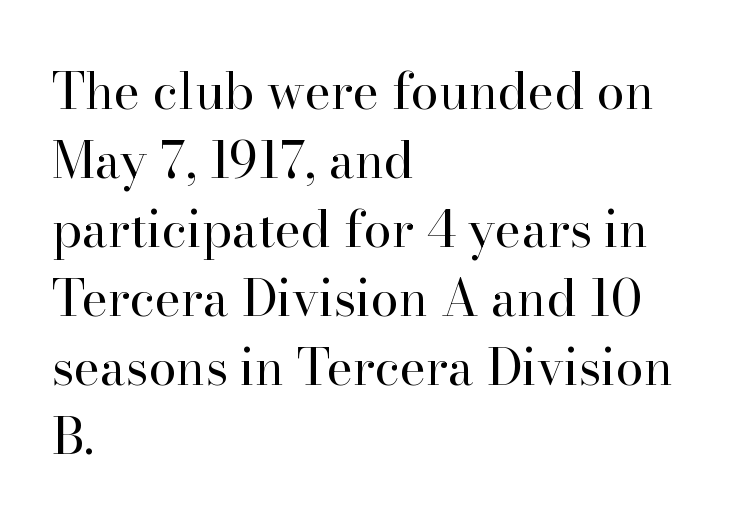
Q: Is the text bold? A: No.
Q: Is the text italic (slanted)? A: No, it is upright.
Q: Is the typeface a serif or a sans-serif typeface? A: Serif.
Q: Is the text underlined? A: No.
Q: How is the paragraph aligned? A: Left-aligned.
Q: Is the spacing between letters normal or unusually wide? A: Normal.
Q: Is the spacing between lines tight, normal or loose? A: Normal.
Q: Width (condensed, normal, or wide)? A: Normal.
Q: Stroke contrast? A: High.
Q: x-height? A: Small.
Q: Monospaced? A: No.
